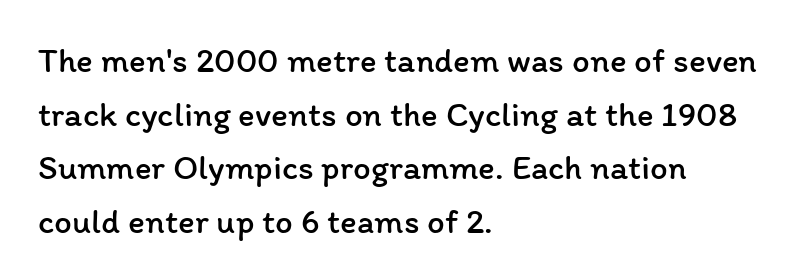
{"italic": "no", "bold": "no", "weight": "regular", "width": "normal", "stroke_contrast": "low", "x_height": "medium", "monospaced": "no", "underline": "no", "align": "left", "line_spacing": "normal", "line_spacing_ratio": 1.53, "letter_spacing": "normal", "letter_spacing_em": 0.0, "glyph_px": 35}
